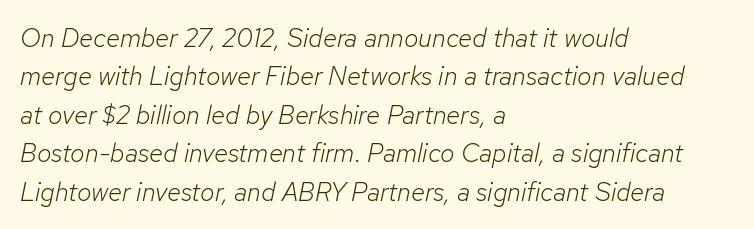
This is not heavy type; no bold has been used. Vertically, the passage feels balanced, rows spaced as you'd expect. Clear beneath every line of the passage. The typesetter chose a ragged-right arrangement here. Is the type slanted? Yes — the strokes lean at a clear angle.
